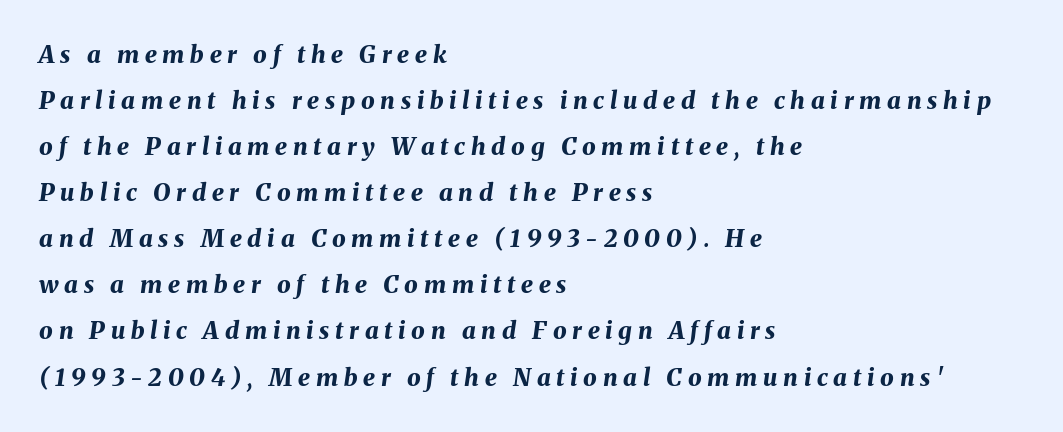
The text carries the slant typical of an italic or oblique font. A clean baseline with only descenders dipping below it. Every letter is thick-stroked: bold, no question. One glance says open: line gaps are wider than usual. Each line starts at the same left margin while the right side varies. Inter-character spacing is expanded well beyond the font's built-in metrics.
